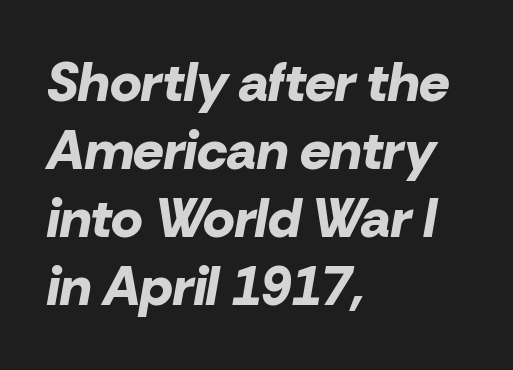
{"italic": "yes", "lean": "right", "slant_degrees": 10, "bold": "yes", "weight": "bold", "width": "normal", "stroke_contrast": "low", "x_height": "medium", "monospaced": "no", "underline": "no", "align": "left", "line_spacing": "normal", "line_spacing_ratio": 1.26, "letter_spacing": "normal", "letter_spacing_em": 0.0, "glyph_px": 54}
